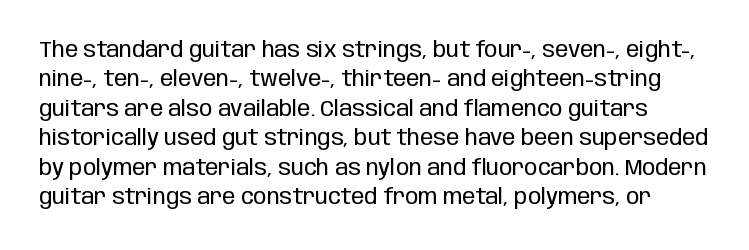
Vertical strokes here are truly vertical. The gaps between neighbouring characters are ordinary and unremarkable. Is the type heavy? It reads as light-to-regular instead. The passage shown stacks its lines at a standard gap. Letters rest on an invisible, unmarked baseline.
